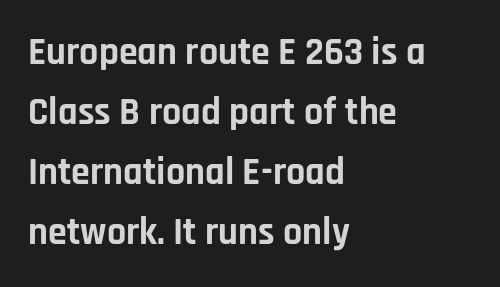
The image shows 38 px bold sans-serif type, upright; set left-aligned, normal line spacing (1.58x), normal letter spacing, not underlined; low stroke contrast and a large x-height.
